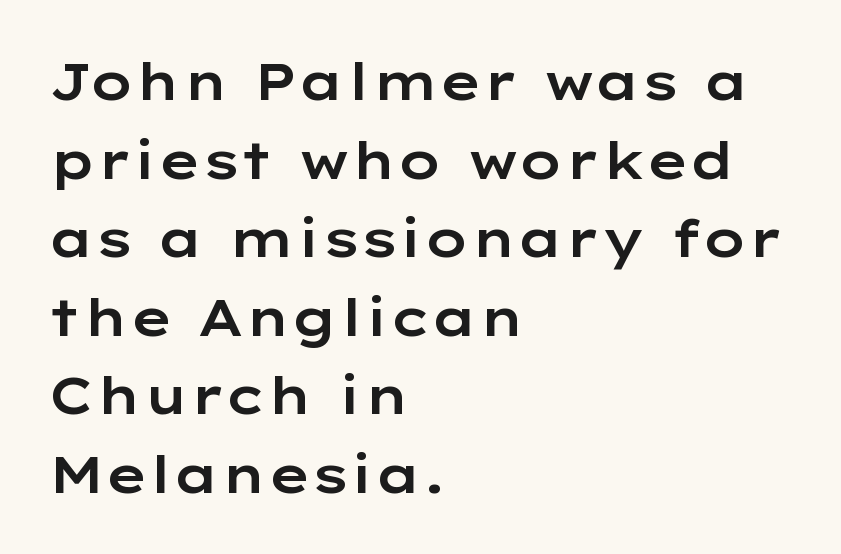
{"serif": "no", "italic": "no", "width": "wide", "stroke_contrast": "low", "x_height": "medium", "monospaced": "no", "underline": "no", "align": "left", "line_spacing": "normal", "line_spacing_ratio": 1.51, "letter_spacing": "normal", "letter_spacing_em": 0.0, "glyph_px": 52}
